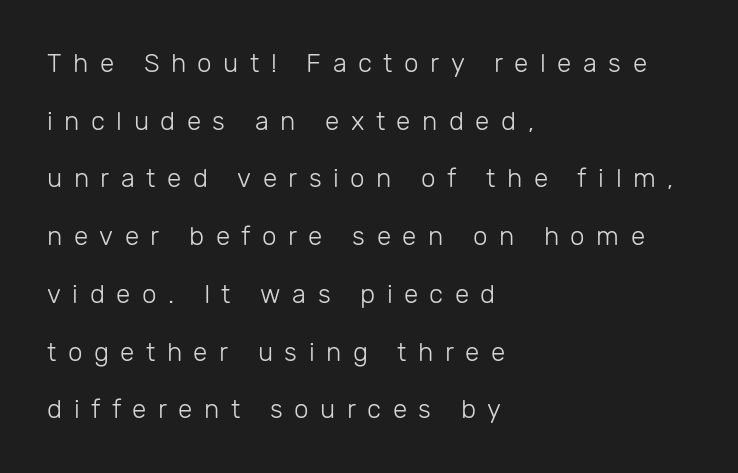
{"italic": "no", "bold": "no", "underline": "no", "align": "left", "line_spacing": "loose", "line_spacing_ratio": 2.22, "letter_spacing": "wide", "letter_spacing_em": 0.44, "glyph_px": 26}
